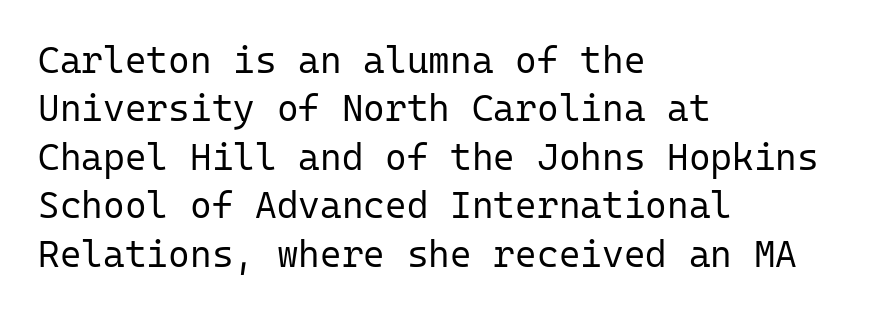
Q: Is the text bold? A: No.
Q: Is the text italic (slanted)? A: No, it is upright.
Q: Is the typeface a serif or a sans-serif typeface? A: Sans-serif.
Q: Is the text underlined? A: No.
Q: How is the paragraph aligned? A: Left-aligned.
Q: Is the spacing between letters normal or unusually wide? A: Normal.
Q: Is the spacing between lines tight, normal or loose? A: Normal.
Q: Width (condensed, normal, or wide)? A: Normal.
Q: Stroke contrast? A: Low.
Q: x-height? A: Medium.
Q: Monospaced? A: Yes.
